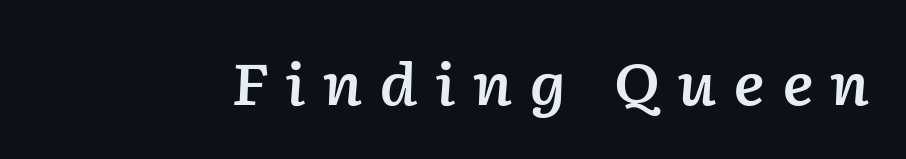
The line texture is sparse and dotted thanks to wide tracking. Check the space under the baseline: it is left empty. Students, this is semibold: more ink than regular, less than bold. The text carries the slant typical of an italic or oblique font.
